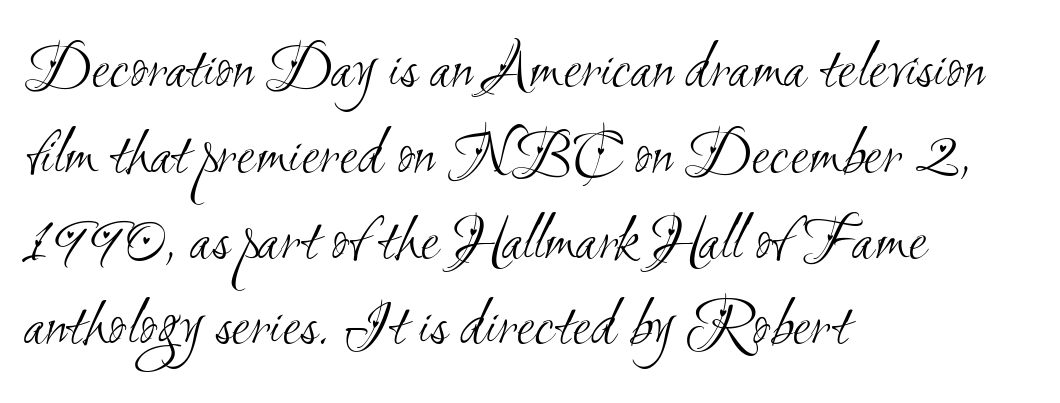
A typesetter would call this leading conventional body-copy spacing. No chunkiness to these letters — they're not bold. Does extra space separate the letters? No, they use regular spacing. Is the block centered? No — it sits flush against the left margin.
